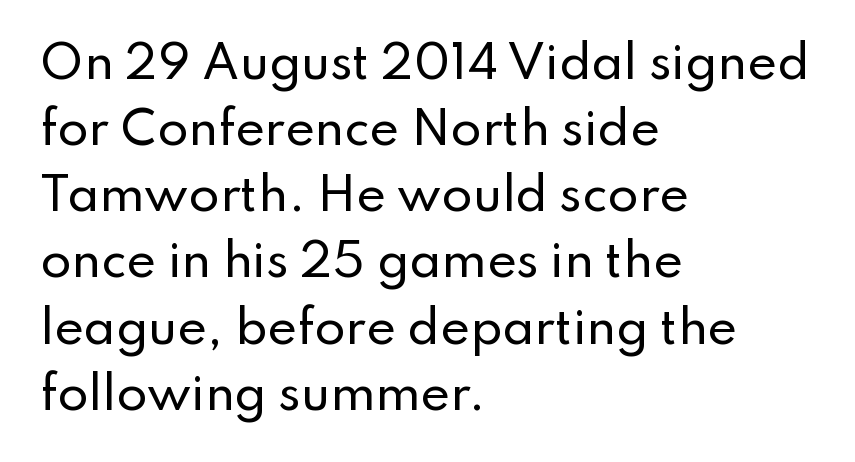
Q: Is the text italic (slanted)? A: No, it is upright.
Q: Is the typeface a serif or a sans-serif typeface? A: Sans-serif.
Q: Is the text underlined? A: No.
Q: How is the paragraph aligned? A: Left-aligned.
Q: Is the spacing between letters normal or unusually wide? A: Normal.
Q: Is the spacing between lines tight, normal or loose? A: Normal.
Q: Width (condensed, normal, or wide)? A: Normal.
Q: Stroke contrast? A: Low.
Q: x-height? A: Small.
Q: Monospaced? A: No.
